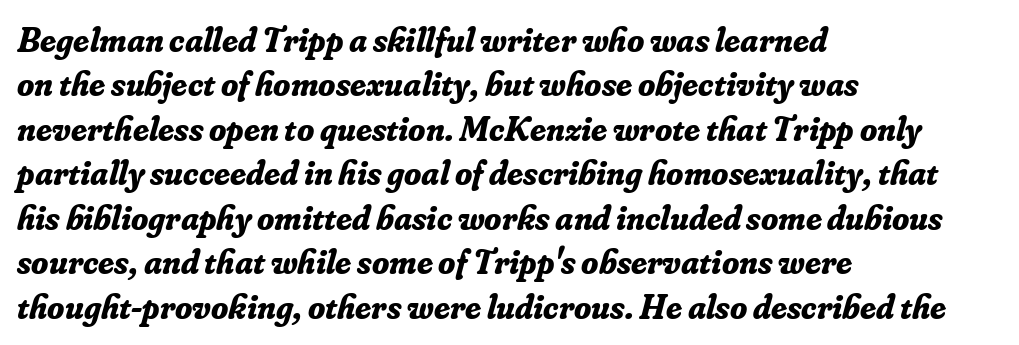
A student would call this left alignment; a typographer would say flush left, rag right. The passage shown leans; its letterforms are oblique. In terms of weight, the rendering is a true, heavy bold. The face used here is proportionally spaced, like ordinary book or web type. Quick note: underline off.
